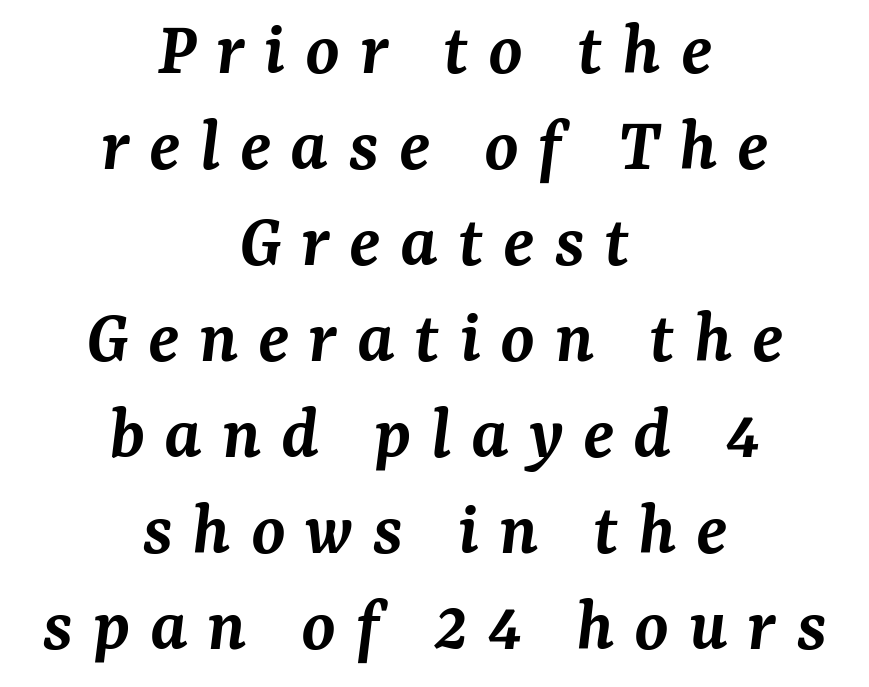
The image shows 78 px semibold serif type, italic (leaning right); set centered, line spacing 1.23x, unusually wide letter spacing (+0.25 em), not underlined; medium stroke contrast and a medium x-height.
